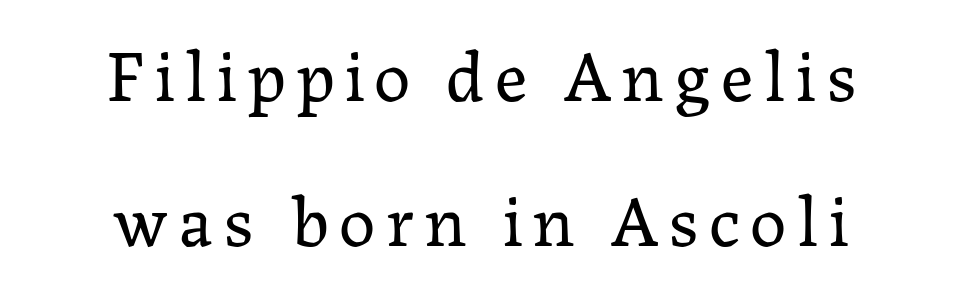
The image shows 73 px regular-weight serif type, upright; set centered, loose line spacing (1.99x), not underlined; low stroke contrast and a medium x-height.
